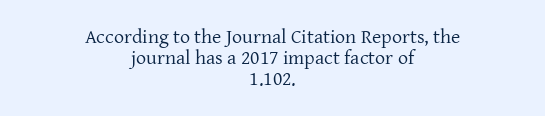
This sample uses an upright cut, with every glyph sitting square on the baseline. This rendering uses center alignment, leaving both contours irregular but symmetric. Descender tails drop into unmarked territory. These lines huddle together more closely than default settings would place them. Stroke mass is kept to a normal reading level or below. No extra tracking has been applied to these lines.
